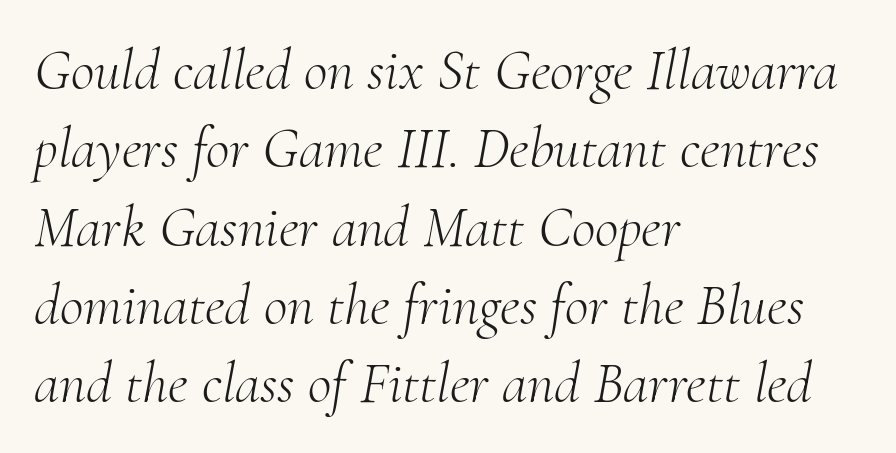
Q: Is the text bold? A: No.
Q: Is the text italic (slanted)? A: Yes, it leans right by about 10 degrees.
Q: Is the typeface a serif or a sans-serif typeface? A: Serif.
Q: Is the text underlined? A: No.
Q: How is the paragraph aligned? A: Left-aligned.
Q: Is the spacing between letters normal or unusually wide? A: Normal.
Q: Is the spacing between lines tight, normal or loose? A: Normal.
Q: Width (condensed, normal, or wide)? A: Normal.
Q: Stroke contrast? A: Medium.
Q: x-height? A: Small.
Q: Monospaced? A: No.
